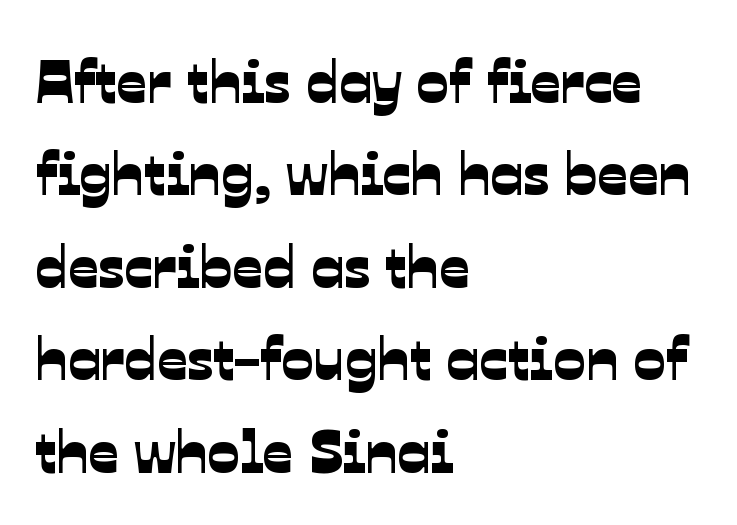
The ragged edge is on the right, which tells us the setting is flush left. The rendering uses natural spacing where letterforms have individual widths. The line texture is even and compact thanks to regular tracking. Each letter's strokes conclude bluntly, with no projecting serifs. The lines sit at an ordinary, default distance from one another. The space directly below the letters is spotless.
